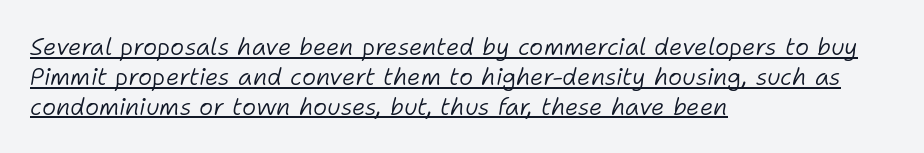
The image shows 24 px text type, italic (leaning right); set left-aligned, line spacing 1.24x, normal letter spacing, underlined.
